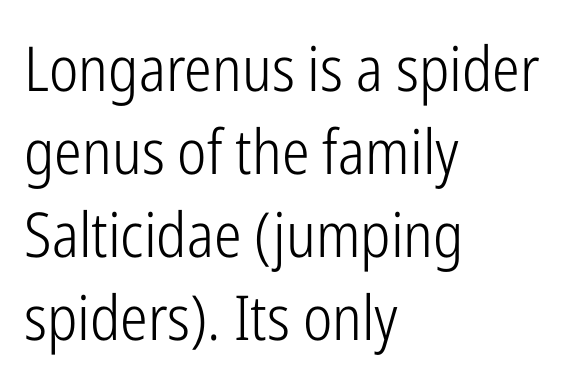
The image shows 62 px light, condensed sans-serif type, upright; set left-aligned, normal line spacing (1.34x), normal letter spacing, not underlined; low stroke contrast and a medium x-height.
